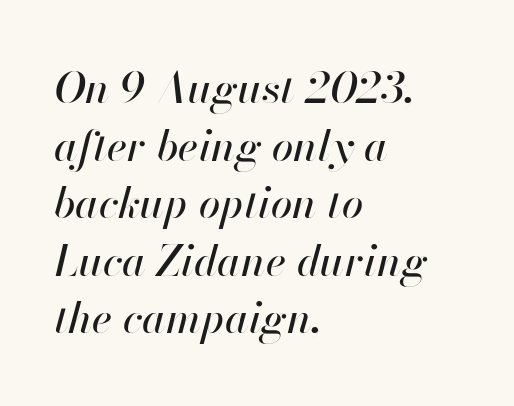
A bare baseline throughout the passage. The rows are spaced the way most documents space them. Tall strokes in this sample are angled rather than plumb. Standard letterfit; no display-style spreading of the glyphs.
